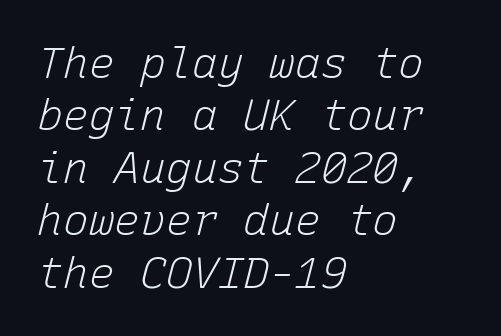
Q: Is the text bold? A: No.
Q: Is the text italic (slanted)? A: Yes, it leans right by about 15 degrees.
Q: Is the text underlined? A: No.
Q: How is the paragraph aligned? A: Left-aligned.
Q: Is the spacing between letters normal or unusually wide? A: Normal.
Q: Width (condensed, normal, or wide)? A: Normal.
Q: Stroke contrast? A: Low.
Q: x-height? A: Medium.
Q: Monospaced? A: Yes.
